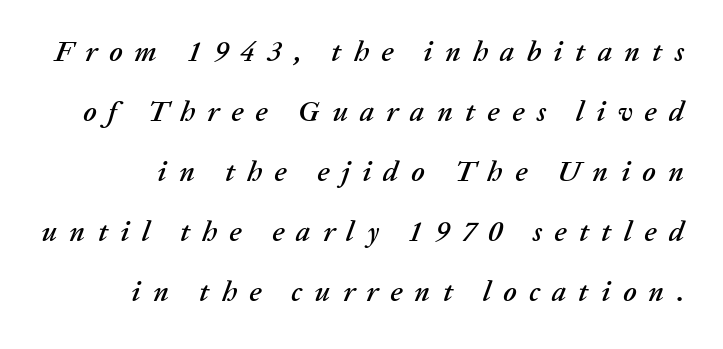
{"italic": "yes", "lean": "right", "slant_degrees": 20, "width": "normal", "stroke_contrast": "low", "x_height": "medium", "monospaced": "no", "underline": "no", "line_spacing": "loose", "line_spacing_ratio": 2.07, "letter_spacing": "wide", "letter_spacing_em": 0.42, "glyph_px": 29}
